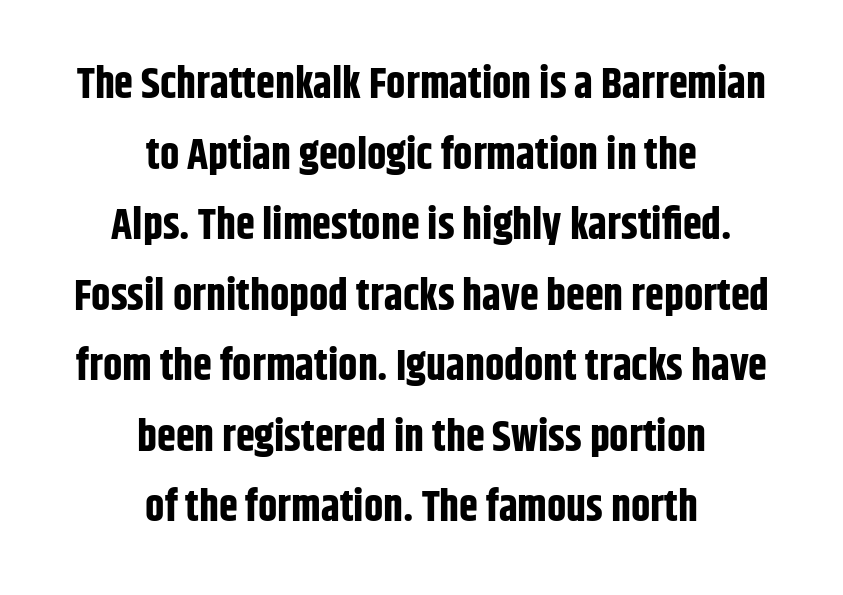
Notice how descenders clear the ascenders below comfortably — that's standard leading. The words here are not underlined. The line texture is even and compact thanks to regular tracking. Type style note: lacks serifs.
